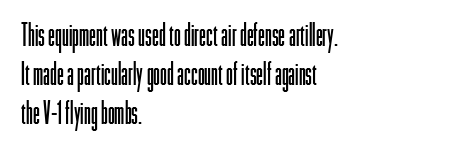
The image shows 31 px light, condensed sans-serif type, upright; set left-aligned, normal line spacing (1.26x), normal letter spacing, not underlined; low stroke contrast and a medium x-height.
